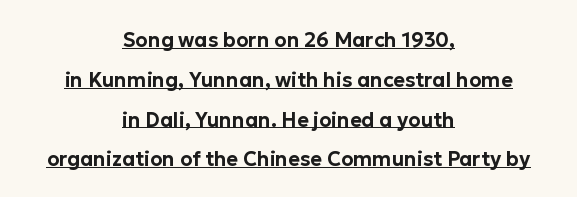
Centered paragraph, ragged on both sides. Glance below the letters and you will spot a drawn line. Does extra space separate the letters? No, they use regular spacing. The lines are spread far apart with generous leading. Rendered with straight, roman letterforms.
